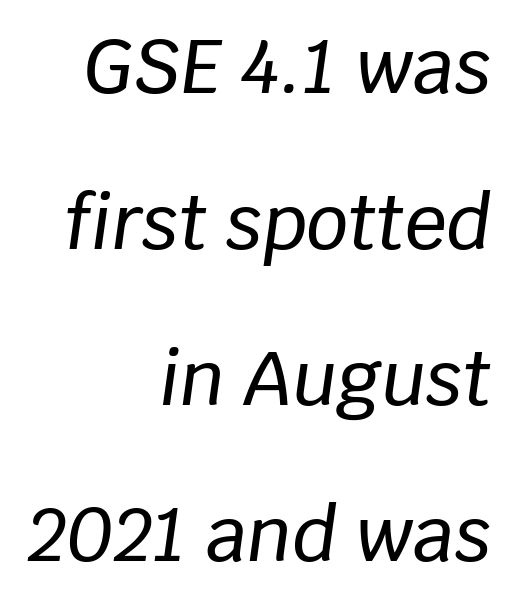
{"italic": "yes", "lean": "right", "slant_degrees": 8, "width": "normal", "stroke_contrast": "low", "x_height": "large", "monospaced": "no", "underline": "no", "align": "right", "line_spacing": "loose", "line_spacing_ratio": 2.11, "letter_spacing": "normal", "letter_spacing_em": 0.0, "glyph_px": 74}
